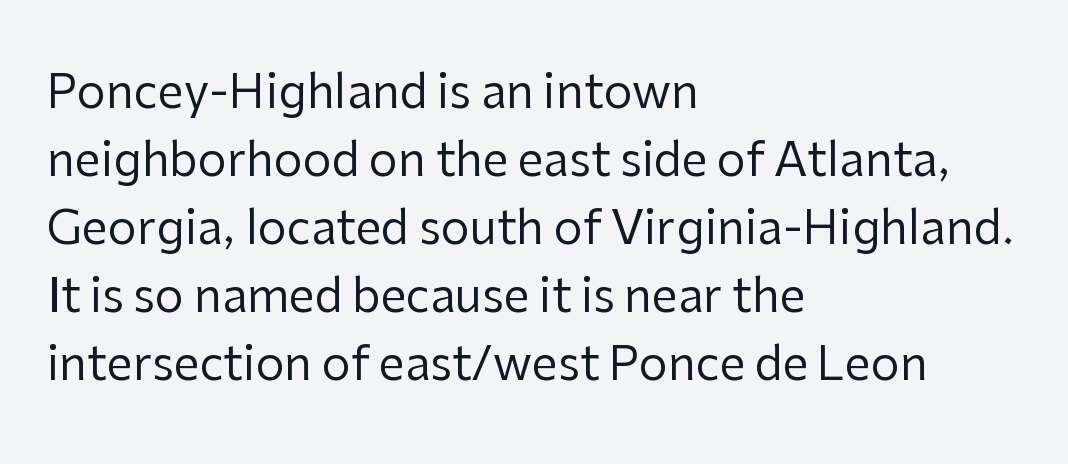
Q: Is the text bold? A: No.
Q: Is the text italic (slanted)? A: No, it is upright.
Q: Is the typeface a serif or a sans-serif typeface? A: Sans-serif.
Q: Is the text underlined? A: No.
Q: How is the paragraph aligned? A: Left-aligned.
Q: Is the spacing between letters normal or unusually wide? A: Normal.
Q: Is the spacing between lines tight, normal or loose? A: Normal.
Q: Width (condensed, normal, or wide)? A: Normal.
Q: Stroke contrast? A: Low.
Q: x-height? A: Medium.
Q: Monospaced? A: No.
